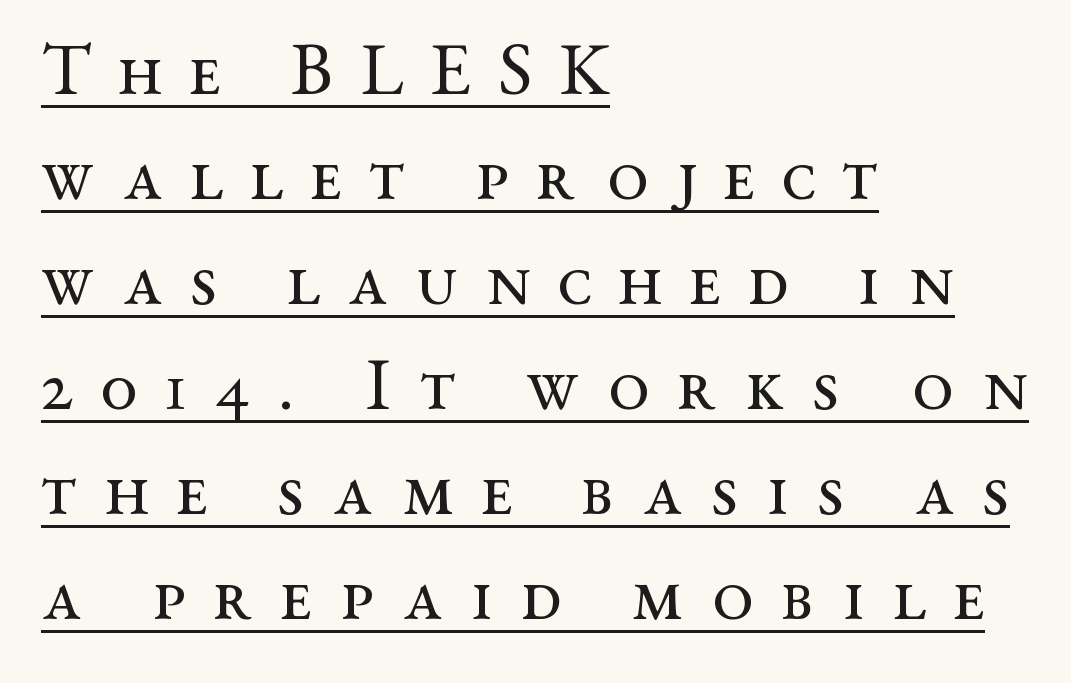
The image shows 74 px regular-weight, wide serif type, upright; set left-aligned, normal line spacing (1.42x), unusually wide letter spacing (+0.37 em), underlined; medium stroke contrast and a medium x-height.
